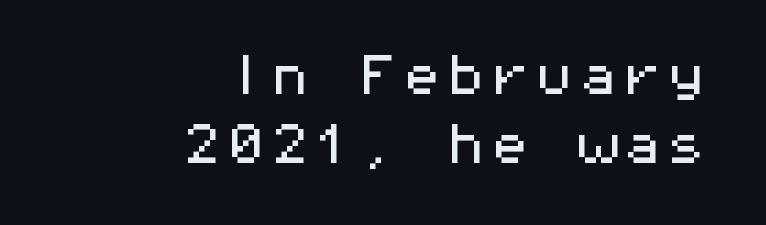
Q: Is the text italic (slanted)? A: No, it is upright.
Q: Is the typeface a serif or a sans-serif typeface? A: Sans-serif.
Q: Is the text underlined? A: No.
Q: How is the paragraph aligned? A: Right-aligned.
Q: Is the spacing between letters normal or unusually wide? A: Normal.
Q: Is the spacing between lines tight, normal or loose? A: Normal.
Q: Width (condensed, normal, or wide)? A: Wide.
Q: Stroke contrast? A: Medium.
Q: x-height? A: Medium.
Q: Monospaced? A: Yes.
